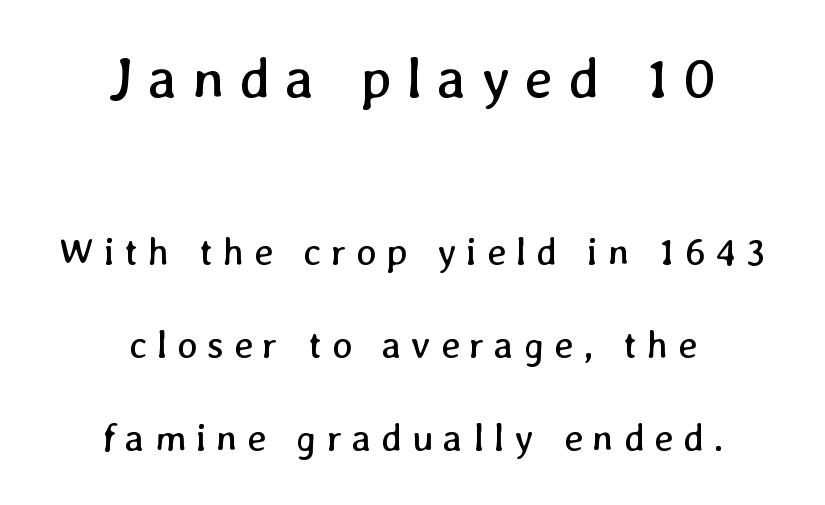
{"bold": "no", "weight": "regular", "width": "normal", "stroke_contrast": "low", "x_height": "medium", "monospaced": "no", "underline": "no", "align": "center", "line_spacing": "loose", "line_spacing_ratio": 2.45, "letter_spacing": "wide", "letter_spacing_em": 0.26, "larger_block": "first", "size_ratio": 1.5, "glyph_px": 57}
